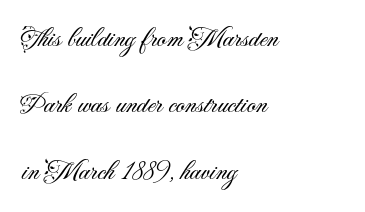
{"serif": "no", "bold": "no", "weight": "light", "width": "normal", "stroke_contrast": "medium", "x_height": "small", "monospaced": "no", "underline": "no", "align": "left", "line_spacing": "loose", "line_spacing_ratio": 2.37, "letter_spacing": "normal", "letter_spacing_em": 0.0, "glyph_px": 28}
